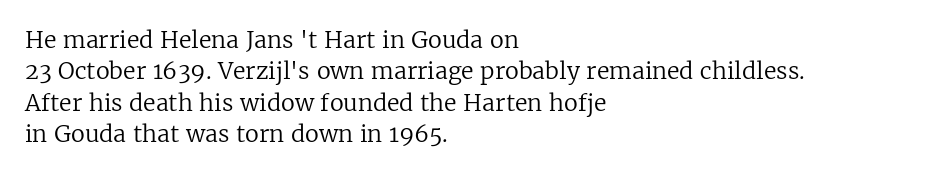
One glance says typical: line gaps are just what's usual. What stands out about the letter spacing? Nothing — it is the standard amount. This reads as an unemphasized weight, regular at the heaviest. The text block is weighted toward the left margin, trailing off unevenly rightward. Descender tails drop into unmarked territory. The specimen reads as upright at a glance.
